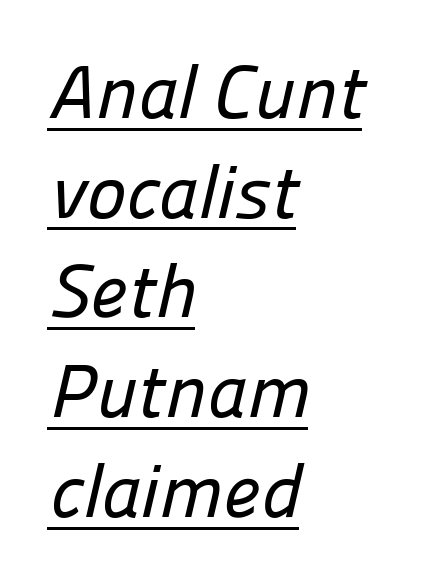
Think of a printed novel: that variable character pitch is what you see here. This is sans-serif lettering, the kind often seen on screens and signage. The setting favours the left margin, as ordinary paragraphs usually do. A normal amount of white space separates one row of letters from the next. A typographer would call this underscored text.
